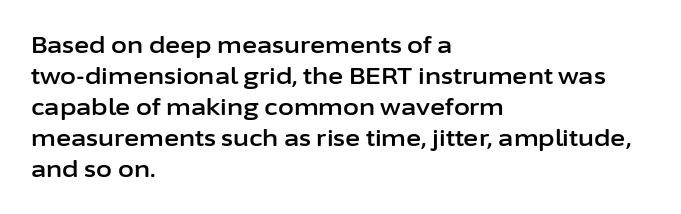
The designer left line spacing at the default. Glance below the letters and you will spot only blank space. The letters sit at their default tracking, neither squeezed nor spread. If you drew a line through each stem, it would be perfectly vertical. The compositor pushed each line to the left boundary.
